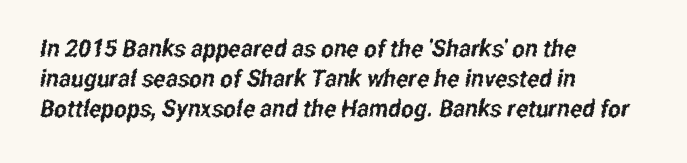
The image shows 24 px text type; set left-aligned, normal line spacing (1.26x), normal letter spacing, not underlined.
